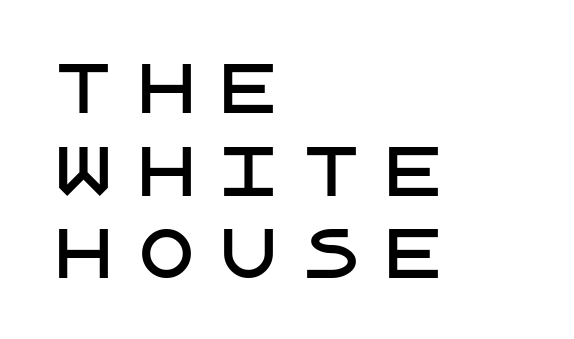
Caption: expanded tracking, letters set apart. Do the letters lean? They stand straight. The designer went with a sans here, leaving each stem footless. Rows of type keep a routine distance in the vertical direction. Lines of text with bare space underneath. Layout note: lines flush left.
